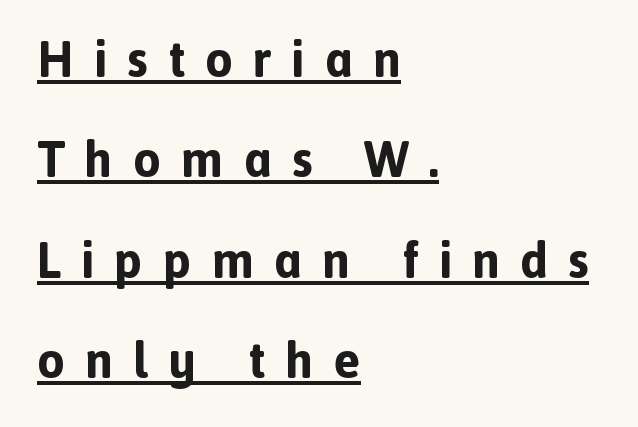
The image shows 50 px bold sans-serif type, upright; set left-aligned, loose line spacing (2.01x), unusually wide letter spacing (+0.4 em), underlined; a medium x-height.
